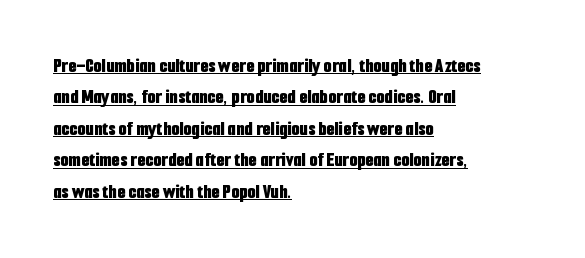
The image shows 21 px bold type, upright; set left-aligned, normal line spacing (1.5x), normal letter spacing, underlined.
